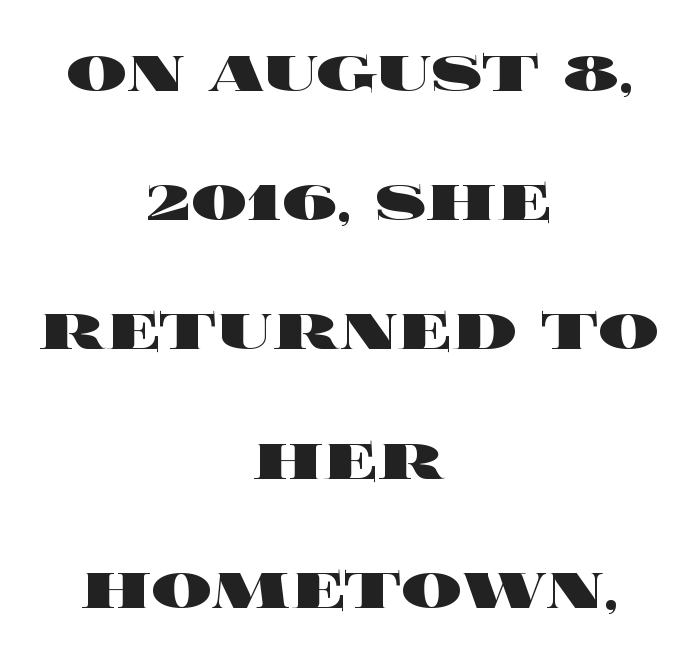
The image shows 76 px heavy, wide type, upright; set centered, normal line spacing (1.7x), normal letter spacing, not underlined; a large x-height.
